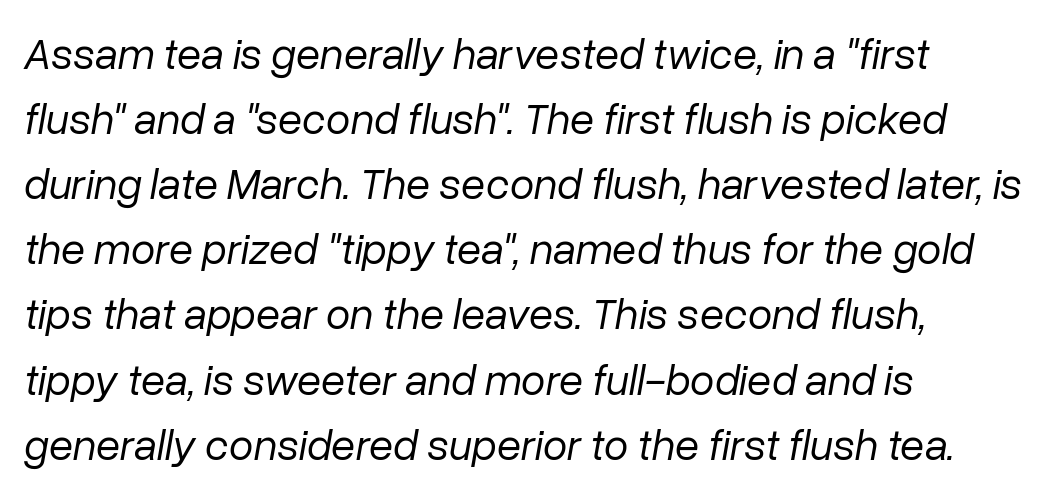
The image shows 44 px regular-weight type, italic (leaning right); set left-aligned, normal line spacing (1.48x), normal letter spacing, not underlined; low stroke contrast and a medium x-height.
